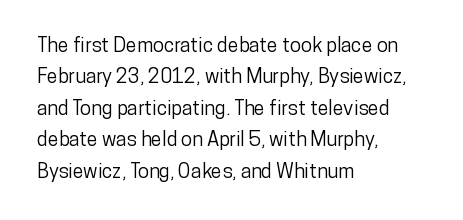
Compared with a centered layout, this one pins lines to the left instead. The space beneath each line is pristine and unruled. The passage shown stacks its lines at a standard gap. Do the letters lean? They stand straight. Spacing between characters is what you'd get straight out of the box.
